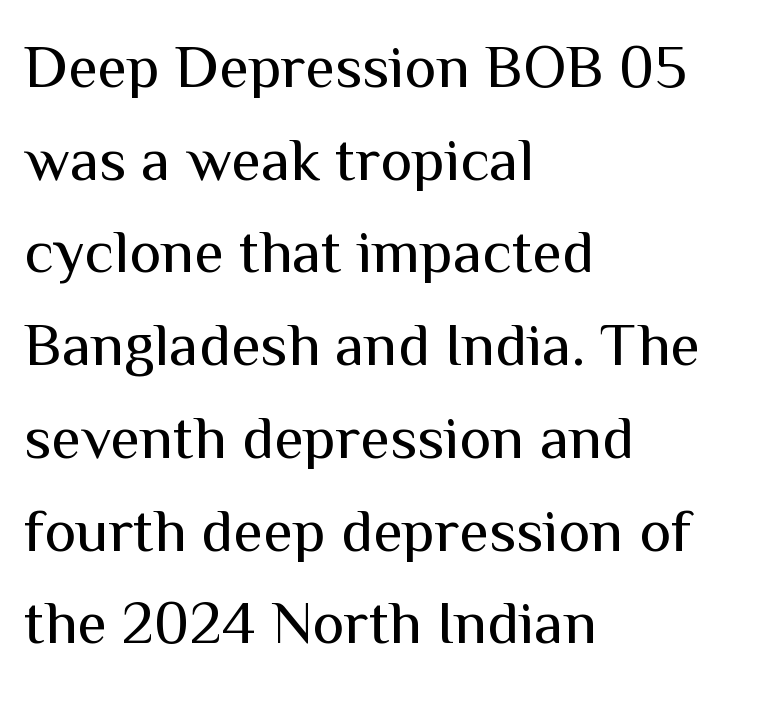
{"serif": "no", "italic": "no", "bold": "no", "weight": "regular", "width": "normal", "stroke_contrast": "medium", "x_height": "medium", "monospaced": "no", "underline": "no", "align": "left", "line_spacing": "normal", "line_spacing_ratio": 1.52, "letter_spacing": "normal", "letter_spacing_em": 0.0, "glyph_px": 61}
